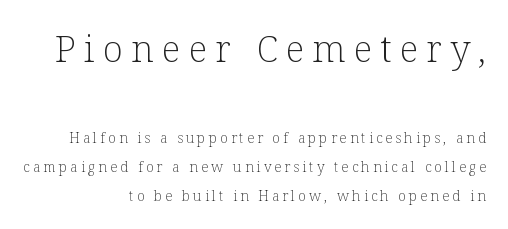
{"serif": "yes", "italic": "no", "bold": "no", "weight": "light", "width": "normal", "stroke_contrast": "low", "x_height": "medium", "monospaced": "no", "underline": "no", "align": "right", "line_spacing": "loose", "line_spacing_ratio": 2.07, "letter_spacing": "wide", "letter_spacing_em": 0.22, "larger_block": "first", "size_ratio": 2.64, "glyph_px": 37}
